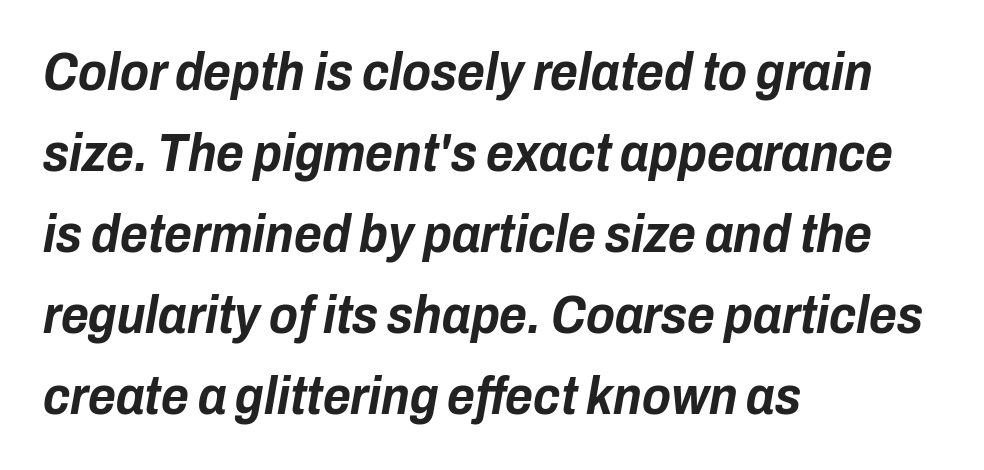
Layout note: lines flush left. Each new line begins a customary step beneath the previous one. Italic? Definitely — the glyphs are oblique. Typesetter's note: full bold, strokes at maximum text heaviness.
